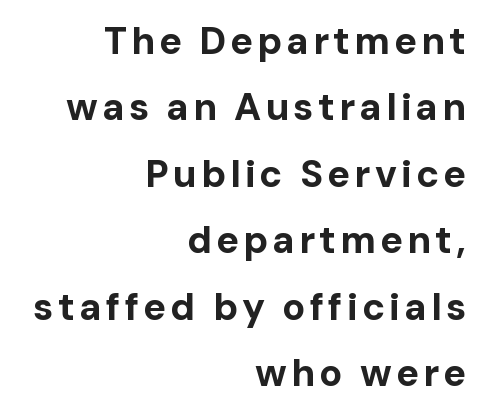
The image shows 38 px bold sans-serif type, upright; set right-aligned, line spacing 1.75x, not underlined; low stroke contrast and a medium x-height.
